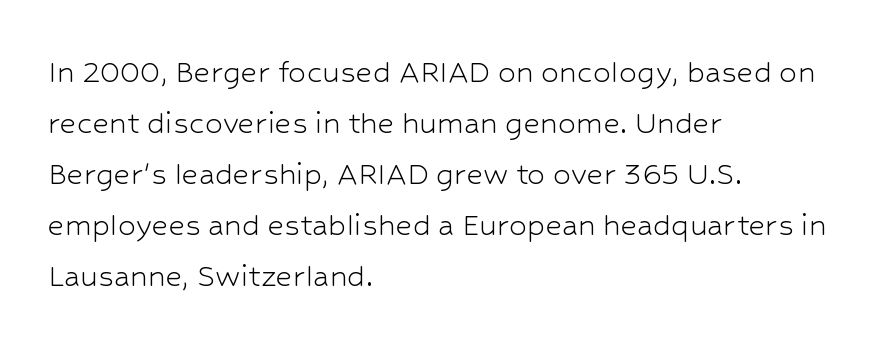
The image shows 36 px light sans-serif type, upright; set left-aligned, normal line spacing (1.42x), normal letter spacing, not underlined; low stroke contrast and a medium x-height.
